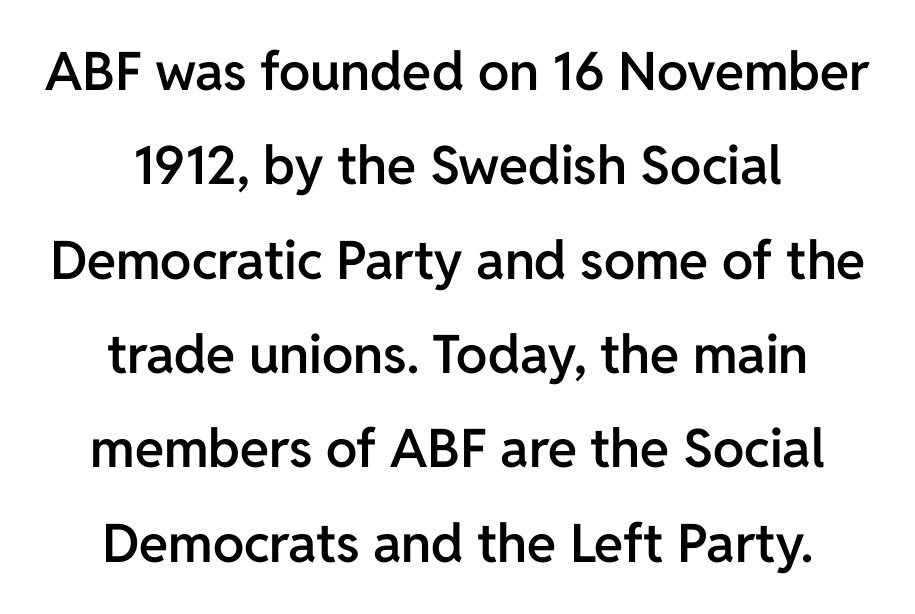
The image shows 53 px semibold sans-serif type, upright; set centered, line spacing 1.78x, normal letter spacing, not underlined; low stroke contrast and a medium x-height.
